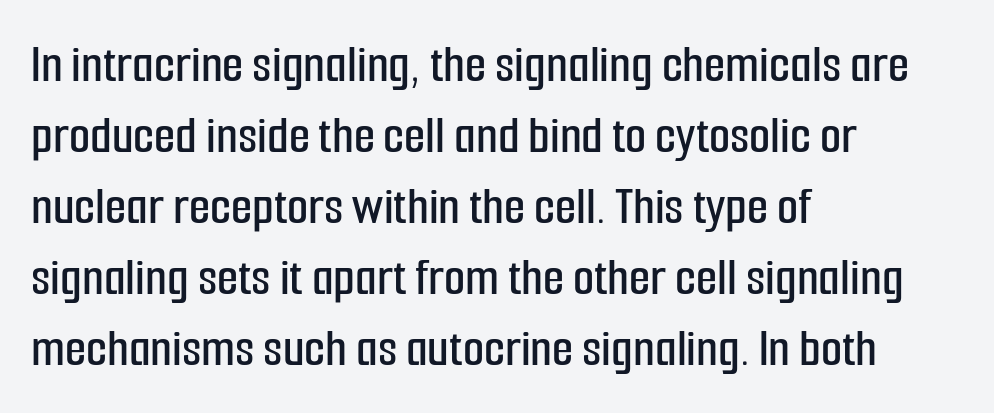
Q: Is the text italic (slanted)? A: No, it is upright.
Q: Is the typeface a serif or a sans-serif typeface? A: Sans-serif.
Q: Is the text underlined? A: No.
Q: How is the paragraph aligned? A: Left-aligned.
Q: Is the spacing between letters normal or unusually wide? A: Normal.
Q: Is the spacing between lines tight, normal or loose? A: Normal.
Q: Width (condensed, normal, or wide)? A: Condensed.
Q: Stroke contrast? A: Low.
Q: x-height? A: Medium.
Q: Monospaced? A: No.
